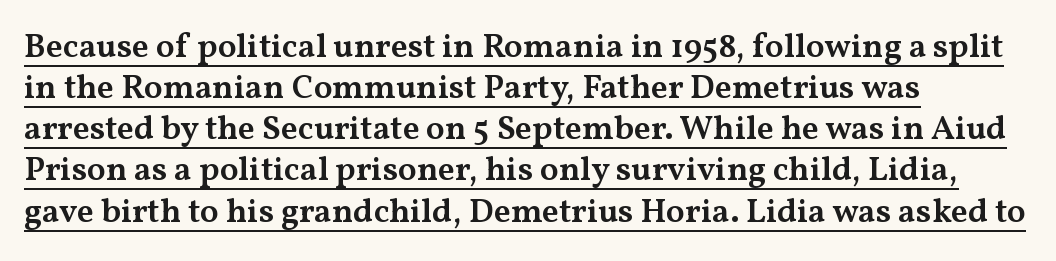
The image shows 34 px semibold, wide serif type, upright; set left-aligned, line spacing 1.21x, normal letter spacing, underlined; medium stroke contrast and a medium x-height.
